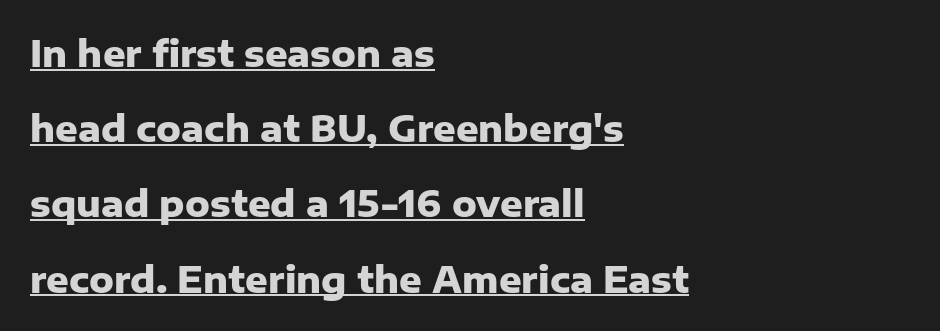
Q: Is the text bold? A: Yes.
Q: Is the text italic (slanted)? A: No, it is upright.
Q: Is the typeface a serif or a sans-serif typeface? A: Sans-serif.
Q: Is the text underlined? A: Yes.
Q: How is the paragraph aligned? A: Left-aligned.
Q: Is the spacing between letters normal or unusually wide? A: Normal.
Q: Is the spacing between lines tight, normal or loose? A: Loose.
Q: Width (condensed, normal, or wide)? A: Normal.
Q: Stroke contrast? A: Low.
Q: x-height? A: Medium.
Q: Monospaced? A: No.
